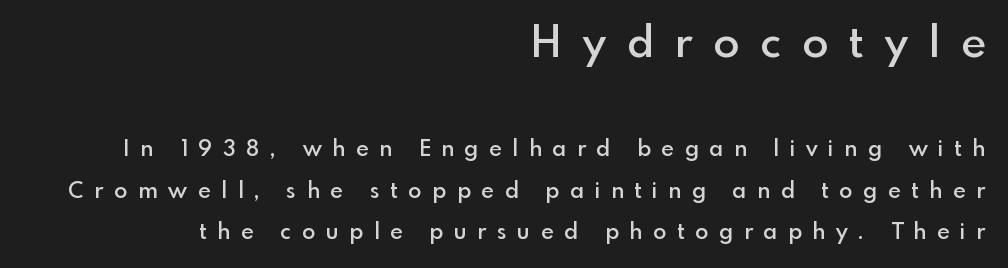
This sample has the flowing, uneven cadence of proportional lettering. The letterforms stand isolated, each surrounded by extra space. The initial chunk of copy outweighs the following chunk in type size. Firm but not heavy-handed strokes: this text is semibold. The specimen omits any rule beneath the text block's lines.
